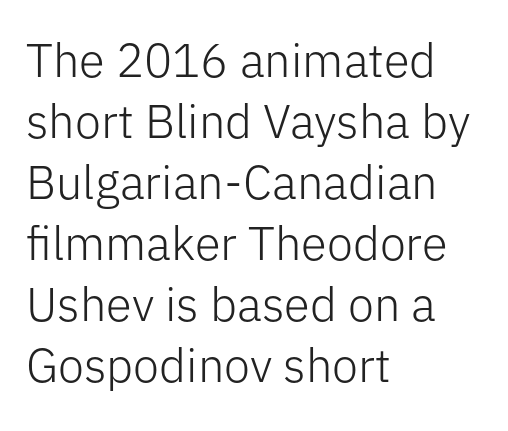
Does the type have serifs? No, each stem ends abruptly. Notice how the passage keeps a crisp vertical edge on the left only. Interline gaps are of average width in this sample. The string is rendered with underlining switched off.
